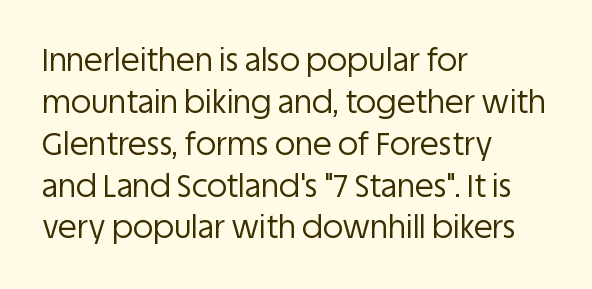
Q: Is the text bold? A: No.
Q: Is the text italic (slanted)? A: No, it is upright.
Q: Is the typeface a serif or a sans-serif typeface? A: Sans-serif.
Q: Is the text underlined? A: No.
Q: How is the paragraph aligned? A: Left-aligned.
Q: Is the spacing between letters normal or unusually wide? A: Normal.
Q: Is the spacing between lines tight, normal or loose? A: Normal.
Q: Width (condensed, normal, or wide)? A: Normal.
Q: Stroke contrast? A: Low.
Q: x-height? A: Large.
Q: Monospaced? A: No.
